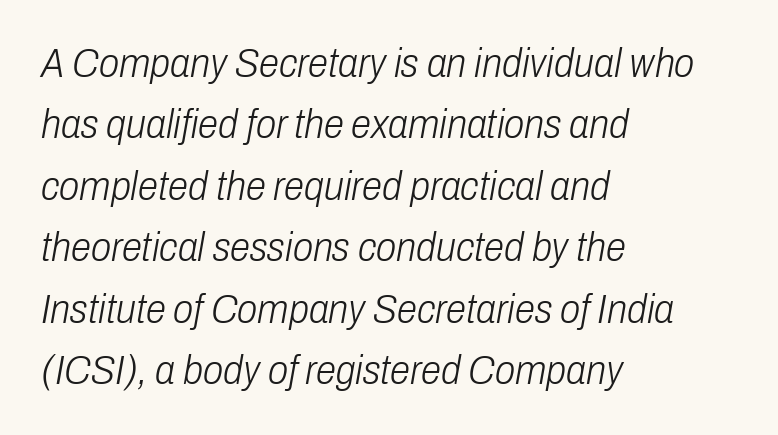
The space directly below the letters is spotless. Style check: oblique. Counters stay open thanks to moderate or lighter strokes. Proportional: the letters do not fall into vertical columns. Line starts are locked; line ends wander.
